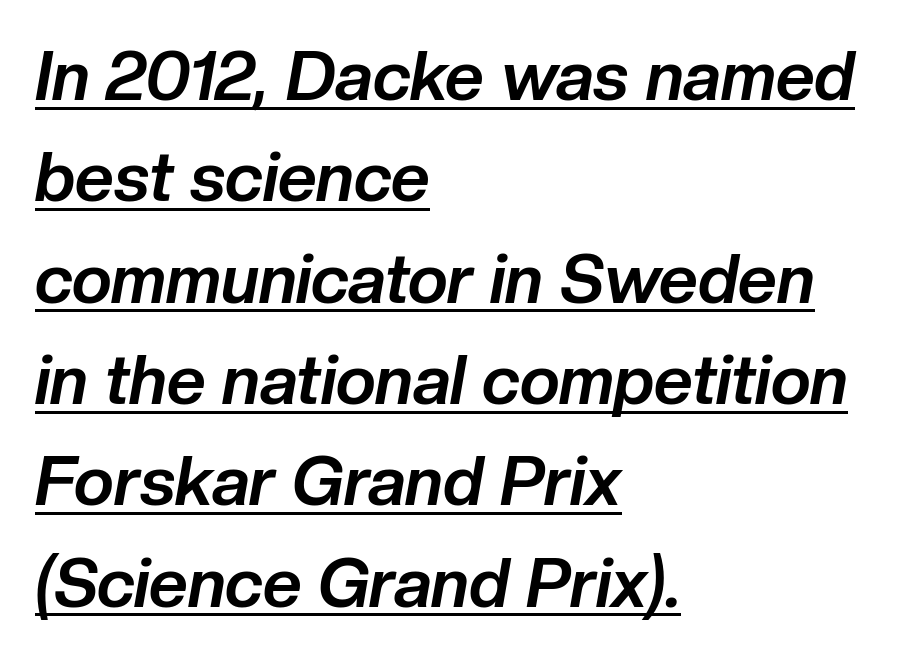
Q: Is the text bold? A: Yes.
Q: Is the text italic (slanted)? A: Yes, it leans right by about 10 degrees.
Q: Is the text underlined? A: Yes.
Q: How is the paragraph aligned? A: Left-aligned.
Q: Is the spacing between letters normal or unusually wide? A: Normal.
Q: Is the spacing between lines tight, normal or loose? A: Normal.
Q: Width (condensed, normal, or wide)? A: Normal.
Q: Stroke contrast? A: Low.
Q: x-height? A: Medium.
Q: Monospaced? A: No.
